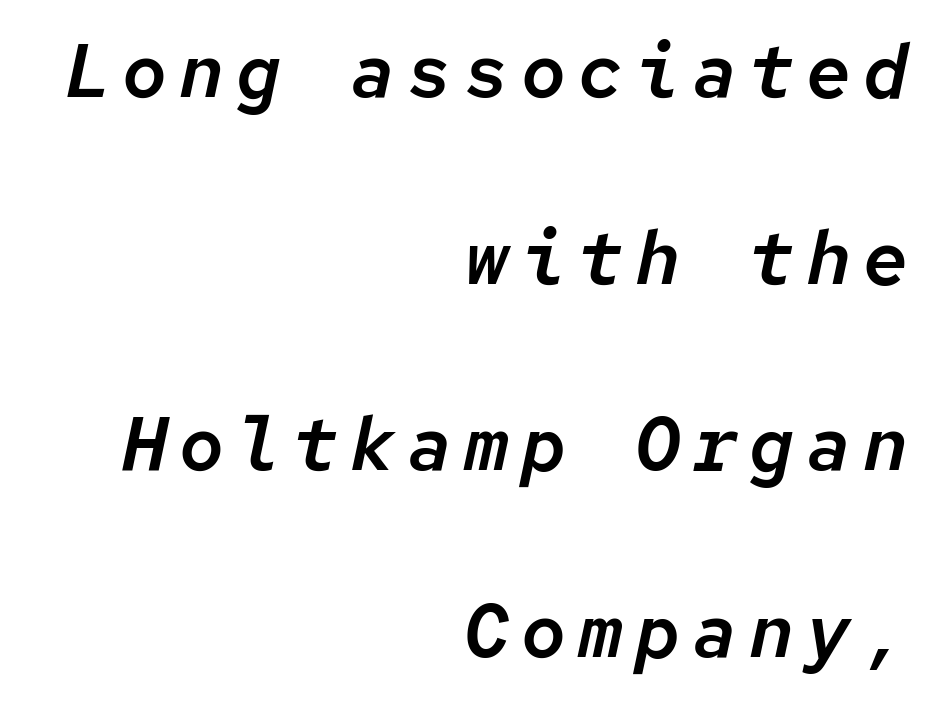
Just letters on the line, the space beneath them empty. This rendering uses right alignment, leaving the left contour irregular. These lines are rendered in a fixed-pitch font. Style check: oblique. Notice the wide empty band between every row — that's loose leading.
